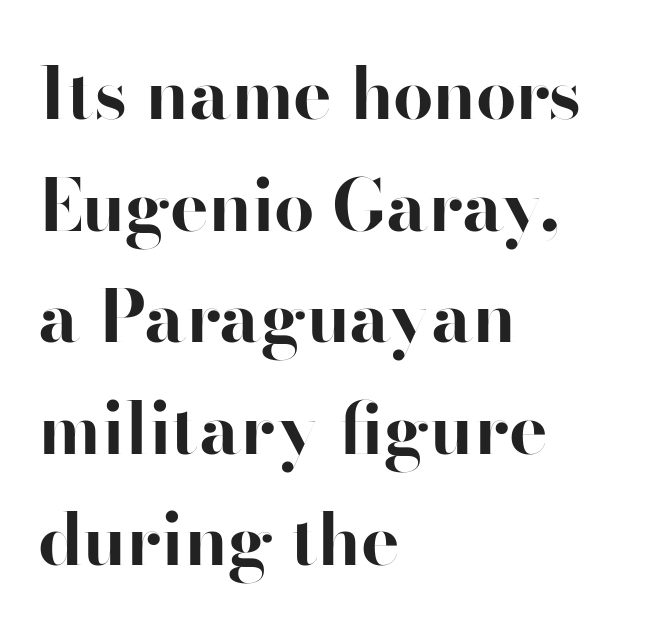
{"serif": "no", "italic": "no", "bold": "yes", "weight": "bold", "width": "normal", "stroke_contrast": "high", "x_height": "small", "monospaced": "no", "underline": "no", "align": "left", "line_spacing": "normal", "line_spacing_ratio": 1.55, "letter_spacing": "normal", "letter_spacing_em": 0.0, "glyph_px": 72}
